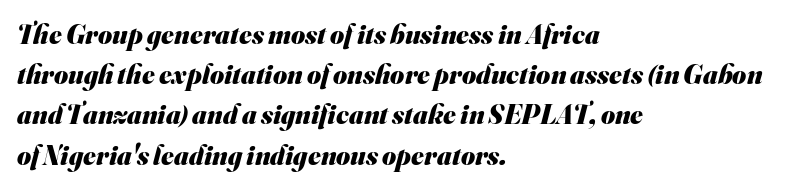
Glyph-to-glyph distance matches everyday printed text. These lines are set flush left with a ragged right edge. Words float on clear page, feet unadorned. Strokes here are thick enough to call this a true bold. The rows are spaced the way most documents space them.
